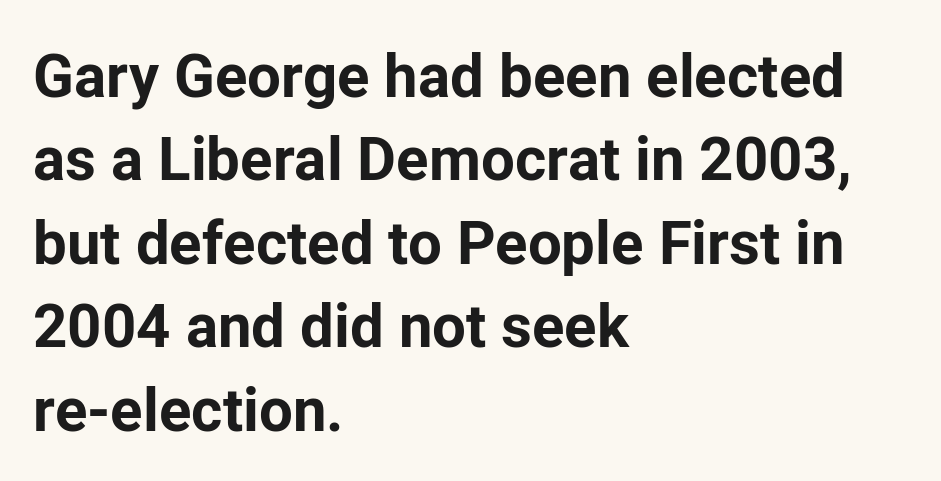
The image shows 60 px bold sans-serif type, upright; set left-aligned, normal line spacing (1.39x), normal letter spacing, not underlined; low stroke contrast and a medium x-height.
